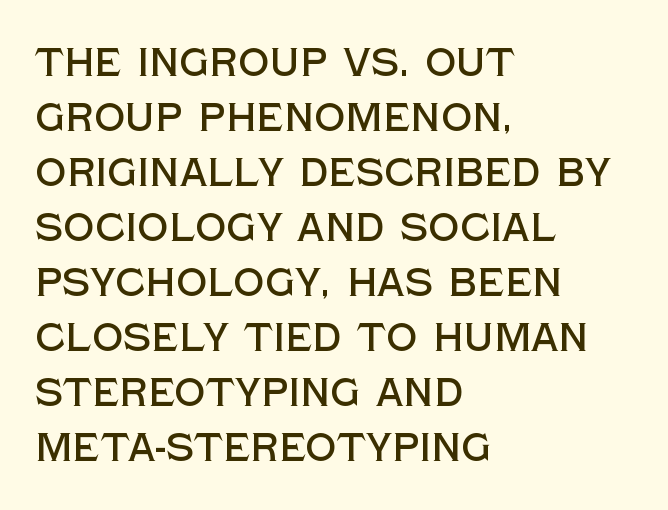
{"serif": "no", "italic": "no", "width": "normal", "x_height": "large", "monospaced": "no", "underline": "no", "align": "left", "line_spacing": "normal", "line_spacing_ratio": 1.41, "letter_spacing": "normal", "letter_spacing_em": 0.0, "glyph_px": 39}
